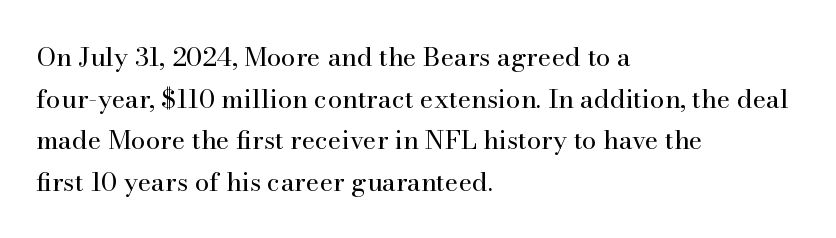
Rule under the text: the space is simply empty. One-word summary of the alignment: left. Stroke thickness stays within the range of a standard reading face or lighter. Rows of type keep a routine distance in the vertical direction. Ascenders rise straight up at ninety degrees. The tracking reads as untouched default to a designer's eye.
